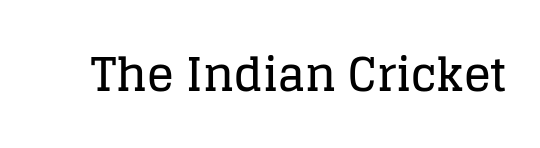
When letters stand straight like this, we call the style roman or upright. Default kerning and tracking; the words read as compact shapes. The letters advance in unequal steps, a hallmark of proportional type. The rendering shows small feet on the letterforms — a serif design.
